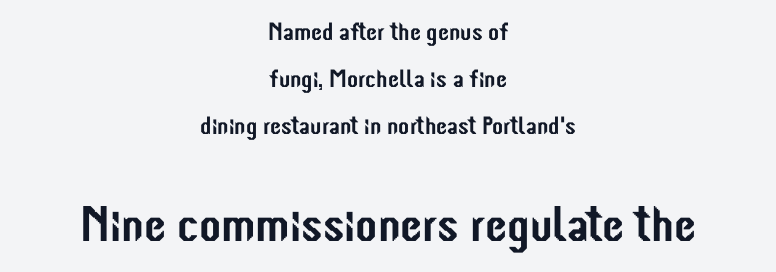
The rendering enlarges the type as you move from the upper chunk to the lower. The setting favours the middle, as headings and verse often do. Words float on clear page, feet unadorned. In terms of letterspacing, this is plain default setting.
